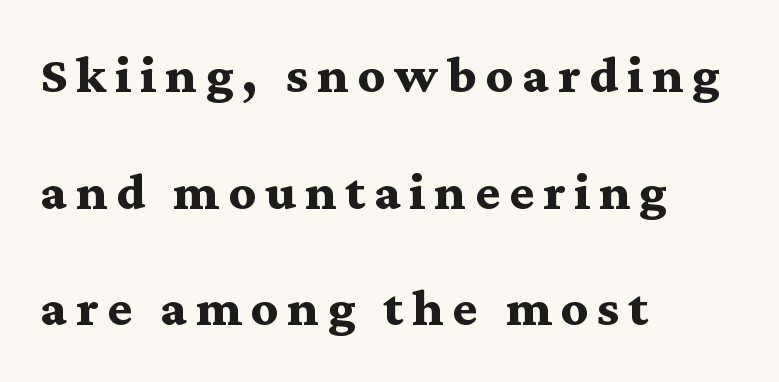
Each new line begins a long way beneath the previous one. Observe the serifs anchoring each vertical stroke in this sample. Proportional: the letters do not fall into vertical columns. Quick note: underline off. Each glyph is drawn with heavy, bold strokes. When letters stand straight like this, we call the style roman or upright.
